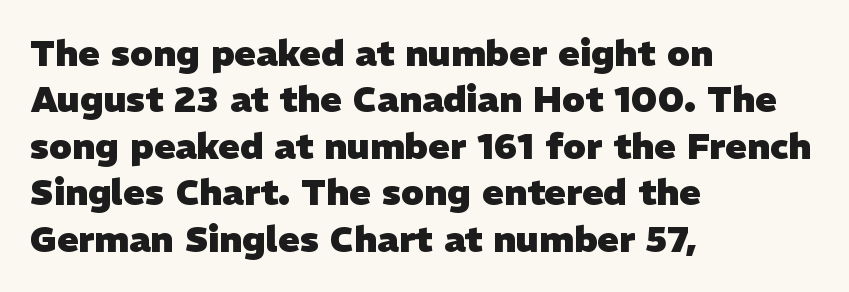
{"serif": "no", "bold": "yes", "weight": "heavy", "width": "normal", "stroke_contrast": "low", "x_height": "medium", "monospaced": "no", "underline": "no", "align": "left", "line_spacing": "normal", "line_spacing_ratio": 1.29, "letter_spacing": "normal", "letter_spacing_em": 0.0, "glyph_px": 36}
